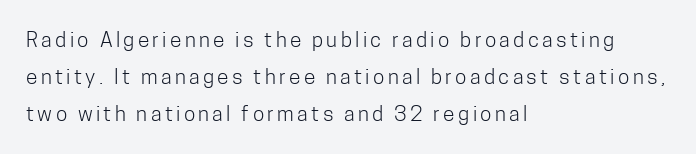
The image shows 21 px text type, upright; set left-aligned, line spacing 1.77x, not underlined.
